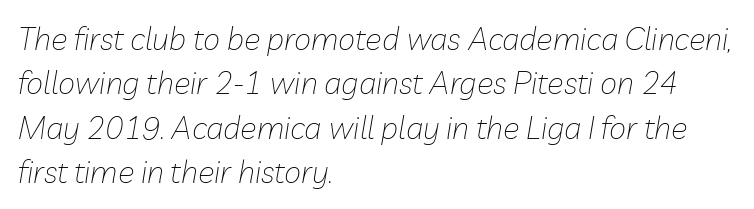
Q: Is the text bold? A: No.
Q: Is the text italic (slanted)? A: Yes, it leans right by about 10 degrees.
Q: Is the text underlined? A: No.
Q: How is the paragraph aligned? A: Left-aligned.
Q: Is the spacing between letters normal or unusually wide? A: Normal.
Q: Is the spacing between lines tight, normal or loose? A: Normal.
Q: Width (condensed, normal, or wide)? A: Normal.
Q: Stroke contrast? A: Low.
Q: x-height? A: Medium.
Q: Monospaced? A: No.
